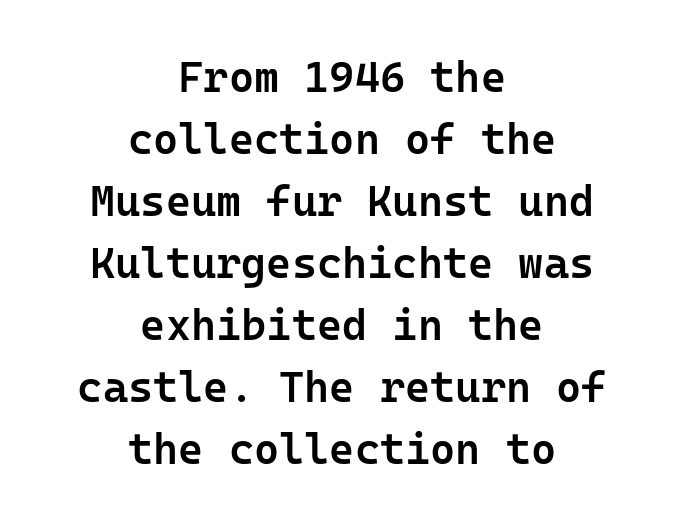
The image shows 43 px semibold sans-serif type, upright, monospaced; set centered, normal line spacing (1.44x), normal letter spacing, not underlined; low stroke contrast and a medium x-height.
